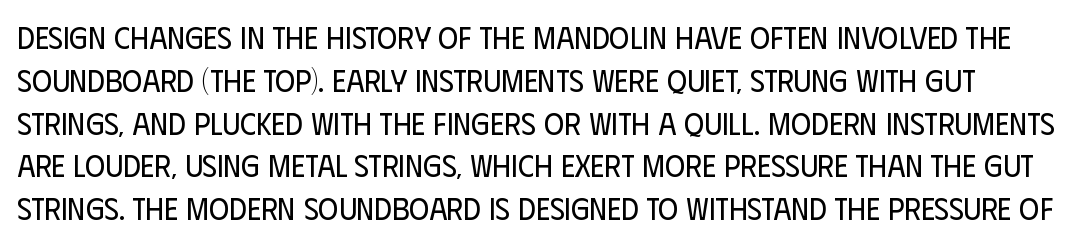
{"serif": "no", "italic": "no", "bold": "no", "weight": "regular", "width": "condensed", "stroke_contrast": "low", "x_height": "large", "monospaced": "no", "underline": "no", "line_spacing": "normal", "line_spacing_ratio": 1.38, "letter_spacing": "normal", "letter_spacing_em": 0.0, "glyph_px": 31}
